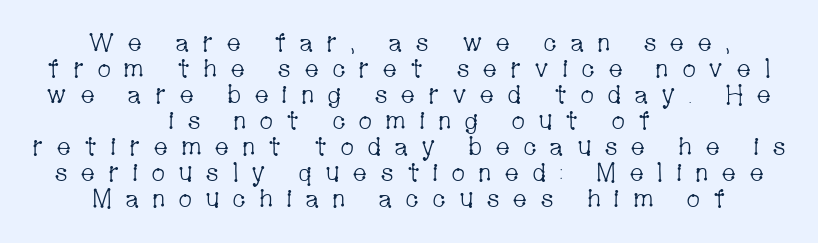
{"italic": "no", "bold": "no", "underline": "no", "align": "center", "line_spacing": "tight", "line_spacing_ratio": 1.04, "letter_spacing": "wide", "letter_spacing_em": 0.5, "glyph_px": 25}
